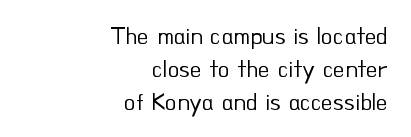
{"italic": "no", "bold": "no", "underline": "no", "align": "right", "line_spacing": "normal", "line_spacing_ratio": 1.37, "letter_spacing": "normal", "letter_spacing_em": 0.0, "glyph_px": 24}
